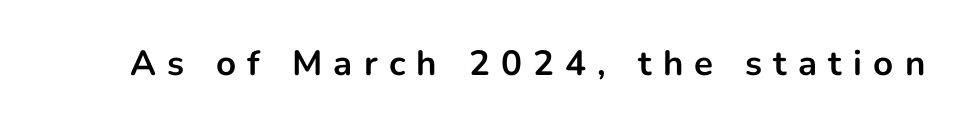
Q: Is the text bold? A: Yes.
Q: Is the text italic (slanted)? A: No, it is upright.
Q: Is the typeface a serif or a sans-serif typeface? A: Sans-serif.
Q: Is the text underlined? A: No.
Q: Is the spacing between letters normal or unusually wide? A: Unusually wide.
Q: Width (condensed, normal, or wide)? A: Normal.
Q: Stroke contrast? A: Low.
Q: x-height? A: Medium.
Q: Monospaced? A: No.
